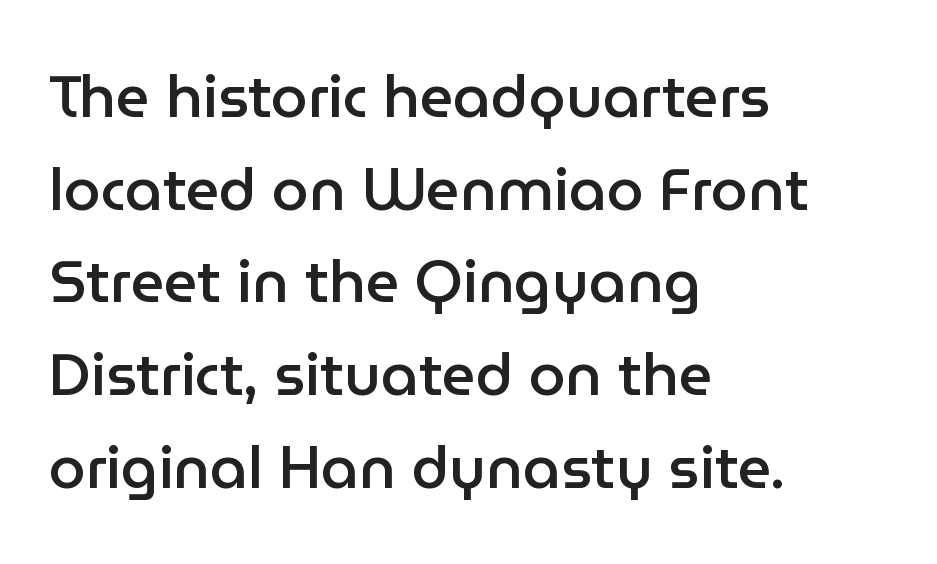
{"serif": "no", "italic": "no", "bold": "semi", "weight": "semibold", "width": "normal", "stroke_contrast": "low", "x_height": "medium", "monospaced": "no", "underline": "no", "align": "left", "line_spacing": "normal", "line_spacing_ratio": 1.57, "letter_spacing": "normal", "letter_spacing_em": 0.0, "glyph_px": 59}
